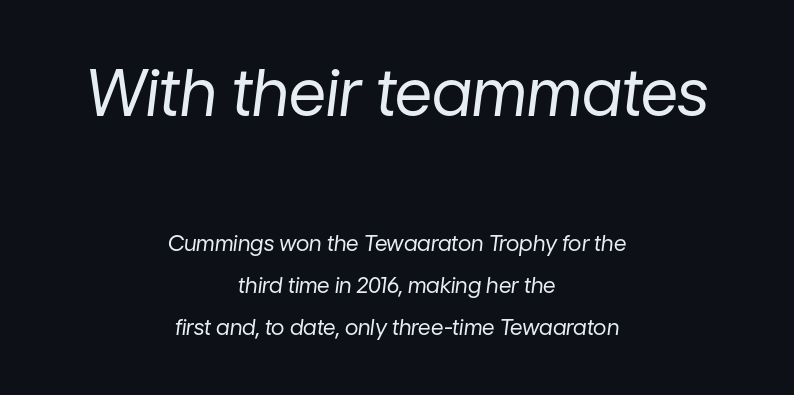
Q: Is the text bold? A: No.
Q: Is the text italic (slanted)? A: Yes, it leans right by about 7 degrees.
Q: Is the text underlined? A: No.
Q: How is the paragraph aligned? A: Centered.
Q: Is the spacing between letters normal or unusually wide? A: Normal.
Q: Is the spacing between lines tight, normal or loose? A: Loose.
Q: Which block of text is set in a larger size, the first (top) or the second (bottom)? A: The first (top) one.
Q: Width (condensed, normal, or wide)? A: Normal.
Q: Stroke contrast? A: Low.
Q: x-height? A: Medium.
Q: Monospaced? A: No.
